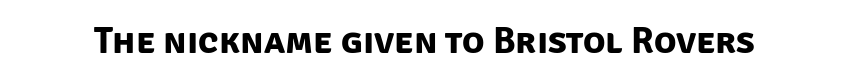
Q: Is the text bold? A: Yes.
Q: Is the typeface a serif or a sans-serif typeface? A: Sans-serif.
Q: Is the text underlined? A: No.
Q: Is the spacing between letters normal or unusually wide? A: Normal.
Q: Width (condensed, normal, or wide)? A: Normal.
Q: Stroke contrast? A: Low.
Q: x-height? A: Large.
Q: Monospaced? A: No.
